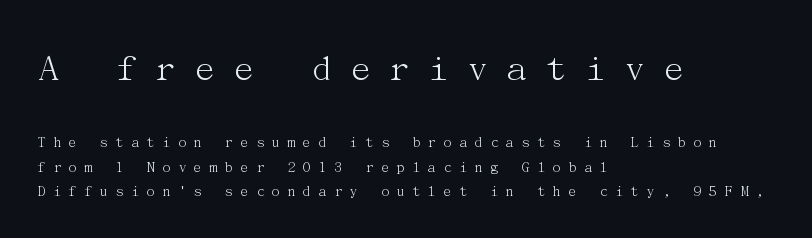
Q: Is the text bold? A: No.
Q: Is the text italic (slanted)? A: No, it is upright.
Q: Is the typeface a serif or a sans-serif typeface? A: Serif.
Q: Is the text underlined? A: No.
Q: How is the paragraph aligned? A: Left-aligned.
Q: Is the spacing between letters normal or unusually wide? A: Unusually wide.
Q: Is the spacing between lines tight, normal or loose? A: Normal.
Q: Which block of text is set in a larger size, the first (top) or the second (bottom)? A: The first (top) one.
Q: Width (condensed, normal, or wide)? A: Normal.
Q: Stroke contrast? A: Medium.
Q: x-height? A: Medium.
